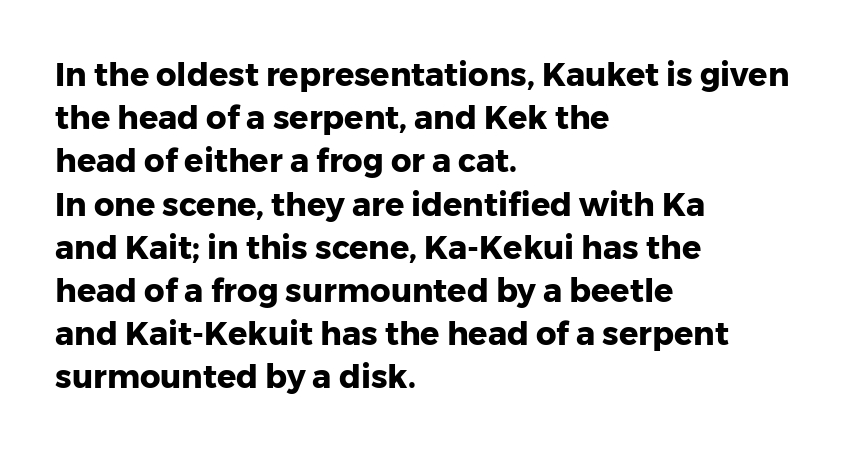
The image shows 32 px heavy sans-serif type, upright; set left-aligned, normal line spacing (1.35x), normal letter spacing, not underlined; low stroke contrast and a medium x-height.
